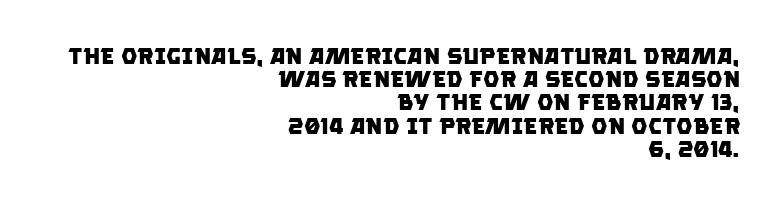
Q: Is the text bold? A: Yes.
Q: Is the text underlined? A: No.
Q: How is the paragraph aligned? A: Right-aligned.
Q: Is the spacing between letters normal or unusually wide? A: Normal.
Q: Is the spacing between lines tight, normal or loose? A: Tight.
